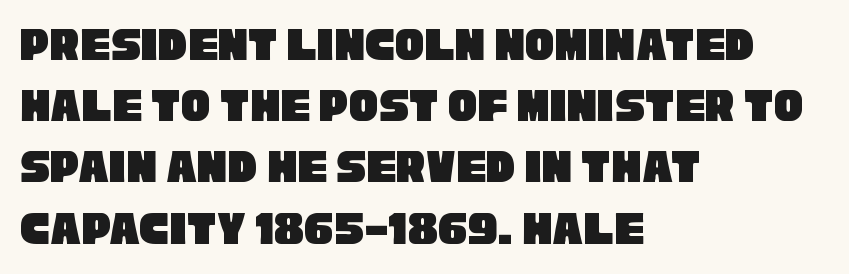
The image shows 49 px condensed sans-serif type; set left-aligned, normal line spacing (1.25x), normal letter spacing, not underlined; low stroke contrast and a large x-height.
